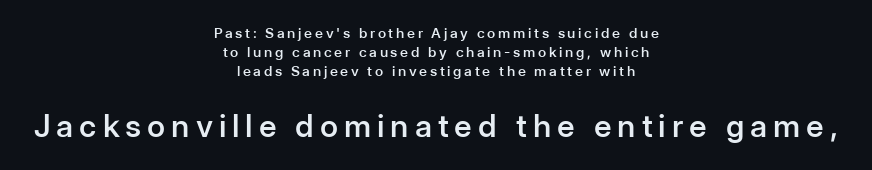
The image shows 31 px semibold sans-serif type, upright; set centered, normal line spacing (1.37x), not underlined; the second (bottom) block is 2.21x larger; low stroke contrast and a medium x-height.
